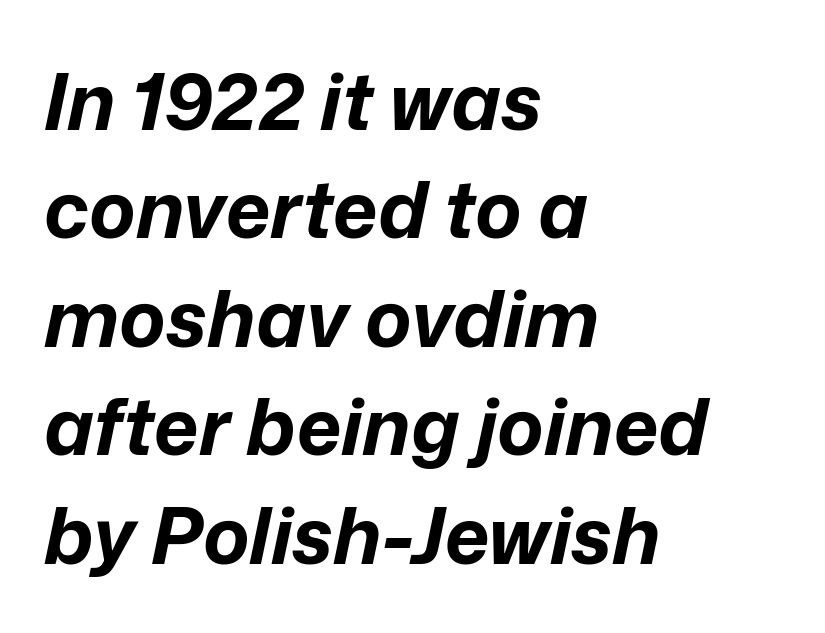
{"italic": "yes", "lean": "right", "slant_degrees": 12, "bold": "yes", "weight": "bold", "width": "normal", "stroke_contrast": "low", "x_height": "medium", "monospaced": "no", "underline": "no", "align": "left", "line_spacing": "normal", "line_spacing_ratio": 1.39, "letter_spacing": "normal", "letter_spacing_em": 0.0, "glyph_px": 78}
